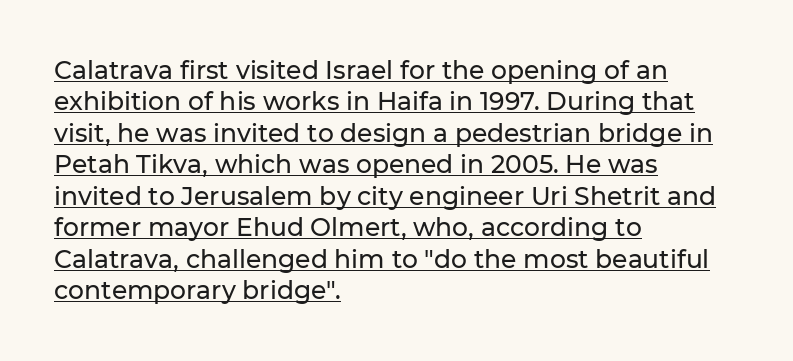
Typeset ragged right — the left edge is the straight one. The block of text has a typical density, with ordinary space between rows. This sample uses plain, unmodified letter spacing. The letters stand upright; this is a roman face. Notice how a bar underscores the lettering throughout.
